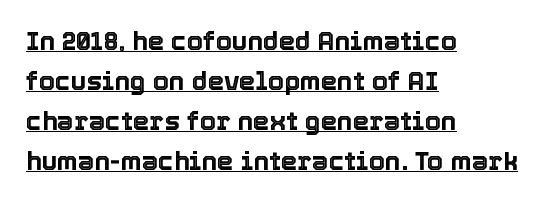
Q: Is the text italic (slanted)? A: No, it is upright.
Q: Is the text underlined? A: Yes.
Q: How is the paragraph aligned? A: Left-aligned.
Q: Is the spacing between letters normal or unusually wide? A: Normal.
Q: Is the spacing between lines tight, normal or loose? A: Normal.
